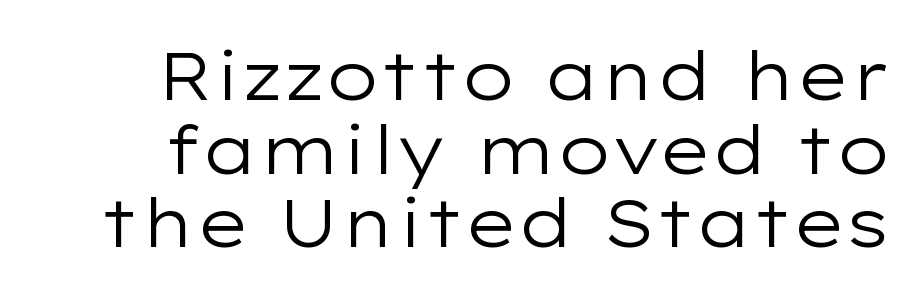
The image shows 67 px regular-weight, wide sans-serif type, upright; set tight line spacing (1.1x), normal letter spacing, not underlined; low stroke contrast and a medium x-height.
